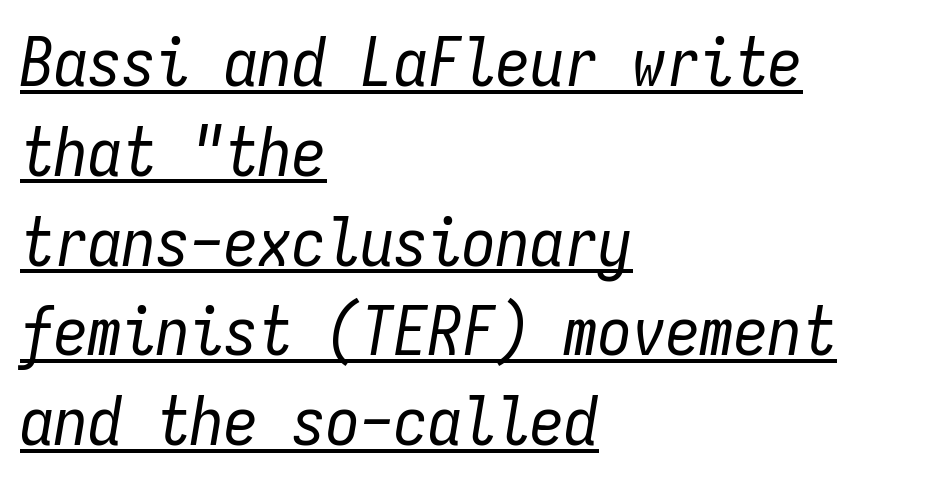
Q: Is the text bold? A: No.
Q: Is the text italic (slanted)? A: Yes, it leans right by about 9 degrees.
Q: Is the text underlined? A: Yes.
Q: How is the paragraph aligned? A: Left-aligned.
Q: Is the spacing between letters normal or unusually wide? A: Normal.
Q: Is the spacing between lines tight, normal or loose? A: Normal.
Q: Width (condensed, normal, or wide)? A: Condensed.
Q: Stroke contrast? A: Low.
Q: x-height? A: Medium.
Q: Monospaced? A: Yes.
